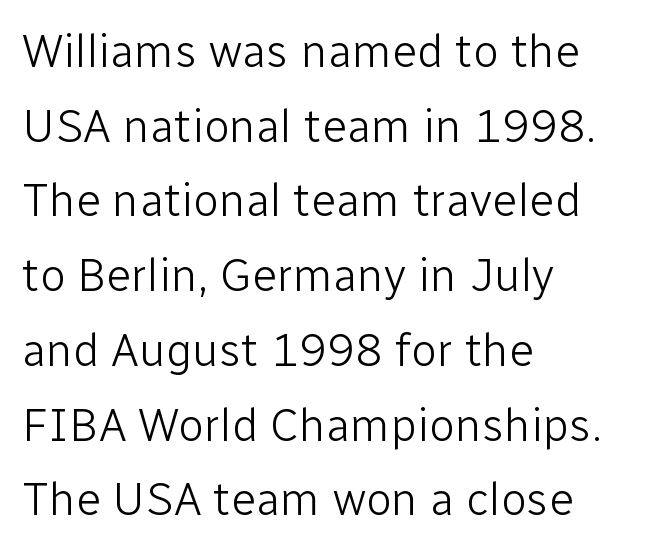
Rendered with straight, roman letterforms. Are there feet on the stems? There aren't — it's a sans. The typeface has the unassuming heft of standard copy or less. The rendering keeps characters at their native spacing. The passage shown is typed in a proportional face where columns would drift. Only glyphs here, with clear space below each row.
